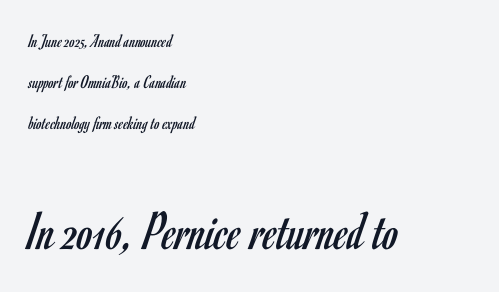
Q: Is the text bold? A: No.
Q: Is the text italic (slanted)? A: Yes.
Q: Is the typeface a serif or a sans-serif typeface? A: Sans-serif.
Q: Is the text underlined? A: No.
Q: How is the paragraph aligned? A: Left-aligned.
Q: Is the spacing between letters normal or unusually wide? A: Normal.
Q: Is the spacing between lines tight, normal or loose? A: Loose.
Q: Which block of text is set in a larger size, the first (top) or the second (bottom)? A: The second (bottom) one.
Q: Width (condensed, normal, or wide)? A: Condensed.
Q: Stroke contrast? A: Low.
Q: x-height? A: Small.
Q: Monospaced? A: No.
